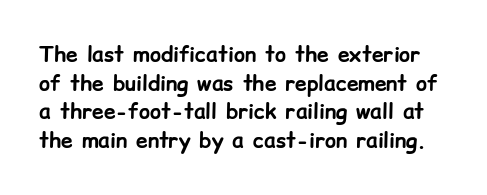
The image shows 21 px bold type, upright; set normal line spacing (1.36x), normal letter spacing, not underlined.
